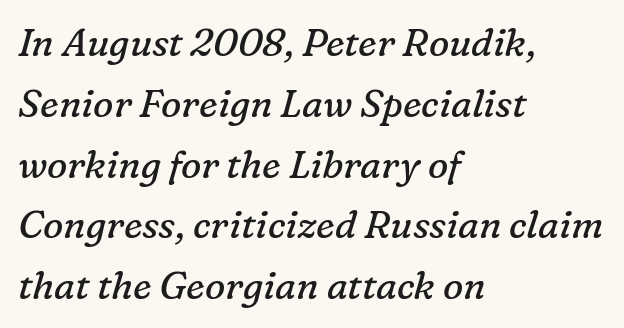
Each letter's strokes conclude with small projecting serifs. Does the copy run flush right? No — it runs flush left. Anything drawn beneath the words? Only blank space. No extra ink here — the face is not bold. This block has exactly the height ordinary leading produces. Looking at the ascenders, they clearly lean.
